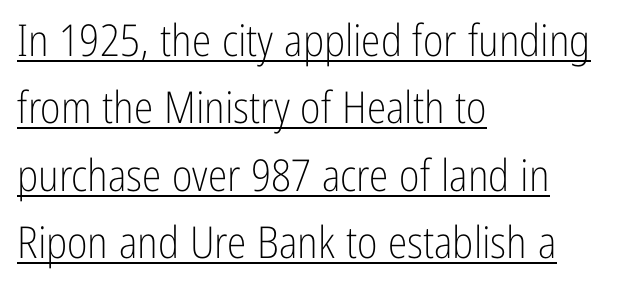
The string is rendered with underlining switched on. Successive baselines arrive at the customary interval. The face used here is rendered with its standard letterfit. What kind of face is this? One without serifs — a sans. Is the stroke heavy? The answer is a plain regular-or-lighter.
